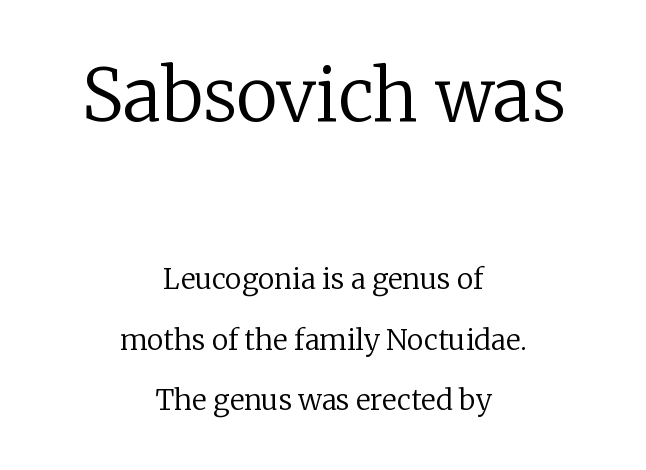
You get the large type first, then a drop to smaller type. Quick note: not italic, upright. Only glyphs here, with clear space below each row. No extra ink here — the face is not bold.
